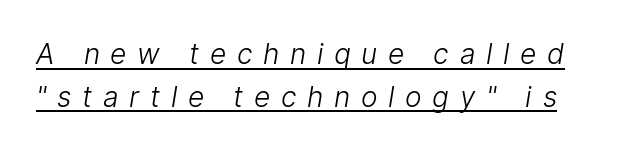
These lines sit exactly where default settings would place them. Here the designer chose a conventional face with non-uniform glyph widths. Letterform terminals end flat and unadorned throughout the passage. Weight: regular or lighter. Letter spacing: wide. A baseline rule has been typeset under these characters.
